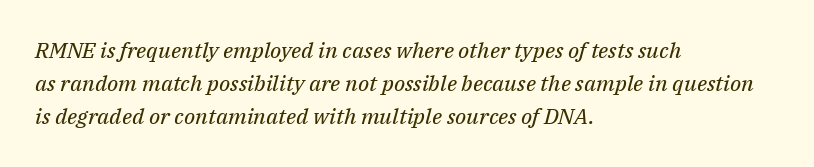
The image shows 22 px text type, italic (leaning right); set left-aligned, normal line spacing (1.51x), normal letter spacing, not underlined.
